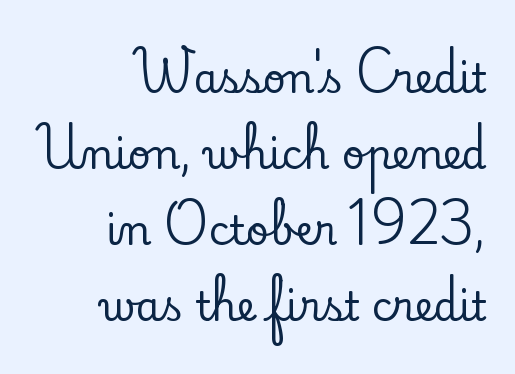
Q: Is the text italic (slanted)? A: No, it is upright.
Q: Is the typeface a serif or a sans-serif typeface? A: Serif.
Q: Is the text underlined? A: No.
Q: How is the paragraph aligned? A: Right-aligned.
Q: Is the spacing between letters normal or unusually wide? A: Normal.
Q: Is the spacing between lines tight, normal or loose? A: Loose.
Q: Width (condensed, normal, or wide)? A: Normal.
Q: Stroke contrast? A: Low.
Q: x-height? A: Small.
Q: Monospaced? A: No.
